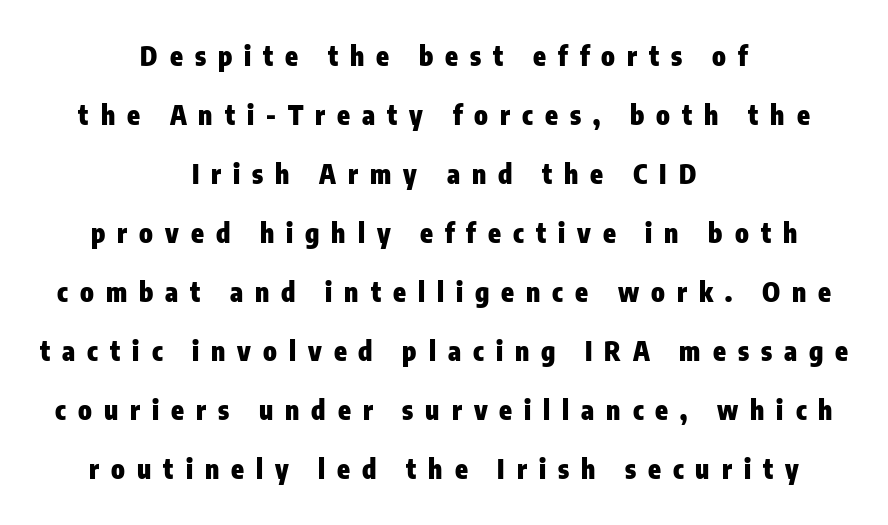
Students, observe: this is what heavily led, spacious text looks like. Weight check: bold — yes, fully. Each word looks stretched out because of the extra space between its letters. No italicization has been applied; the sample stays upright. This sample is center-justified, so both line endings float freely.
